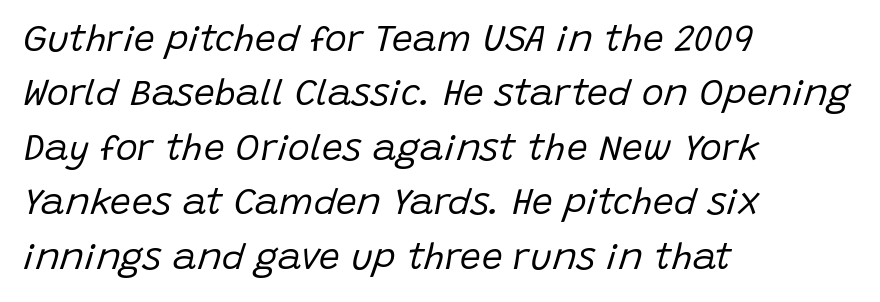
{"italic": "yes", "lean": "right", "slant_degrees": 15, "bold": "no", "weight": "regular", "width": "normal", "stroke_contrast": "low", "x_height": "large", "monospaced": "no", "underline": "no", "align": "left", "line_spacing": "normal", "line_spacing_ratio": 1.47, "letter_spacing": "normal", "letter_spacing_em": 0.0, "glyph_px": 37}
